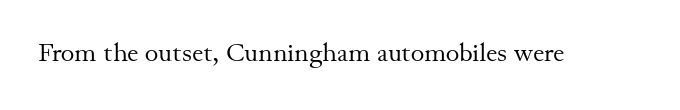
The image shows 26 px text type, upright; set normal letter spacing, not underlined.
